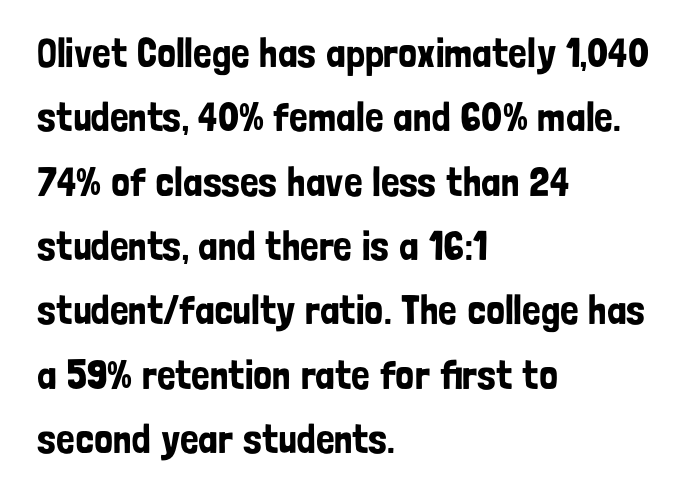
The image shows 41 px condensed sans-serif type, upright; set left-aligned, normal line spacing (1.57x), normal letter spacing, not underlined; low stroke contrast and a medium x-height.
